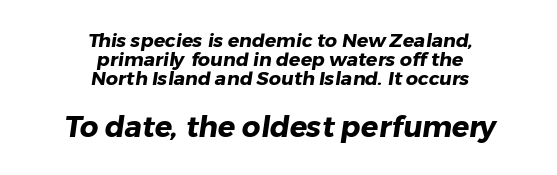
The image shows 29 px heavy sans-serif type; set centered, tight line spacing (1.0x), normal letter spacing, not underlined; the second (bottom) block is 1.53x larger; low stroke contrast and a medium x-height.
